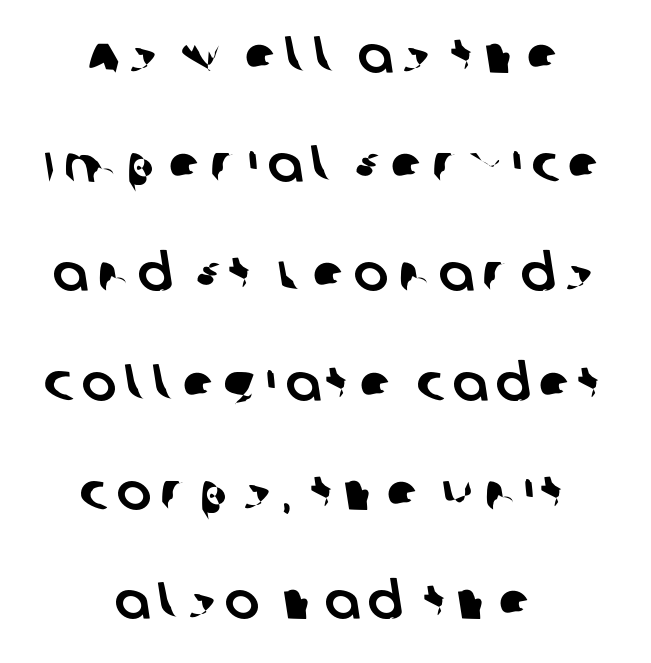
The lines are quadded center. Look at the bottom of the vertical strokes: they stop flat, with no serifs. Each row of text sits above clean, open space. The line-height multiplier appears high, well above default. Is this a fixed-width face? No — the glyphs have proportional, varying widths.
